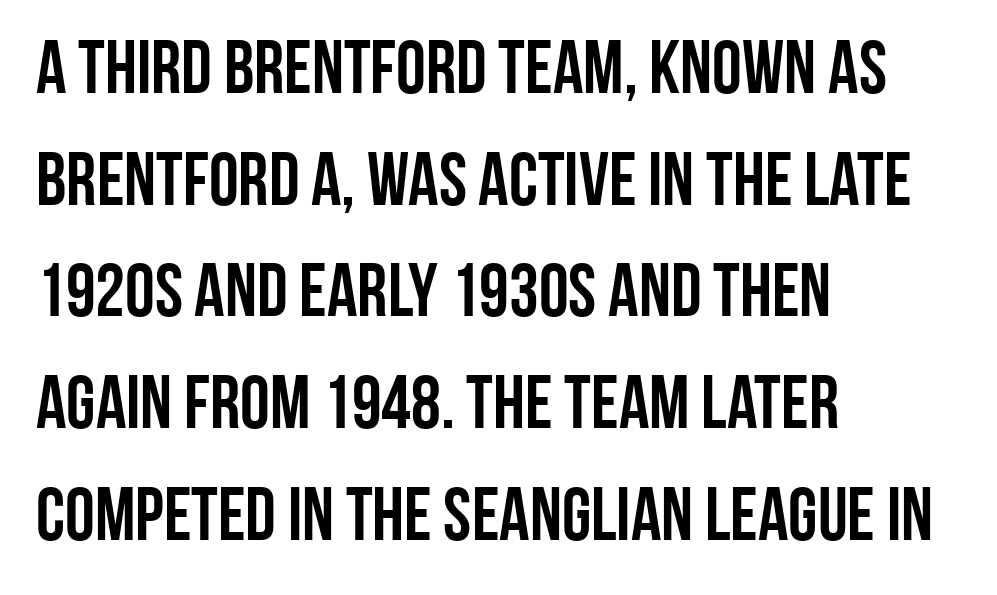
The image shows 75 px condensed sans-serif type, upright; set left-aligned, normal line spacing (1.49x), normal letter spacing, not underlined; low stroke contrast and a large x-height.
